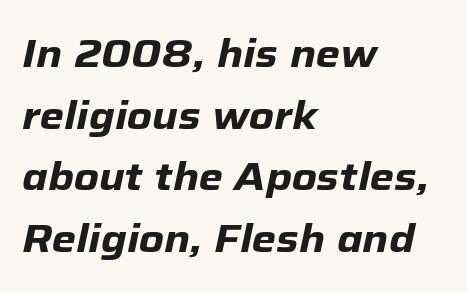
The image shows 39 px heavy type, italic (leaning right); set left-aligned, normal line spacing (1.58x), normal letter spacing, not underlined; low stroke contrast and a medium x-height.
